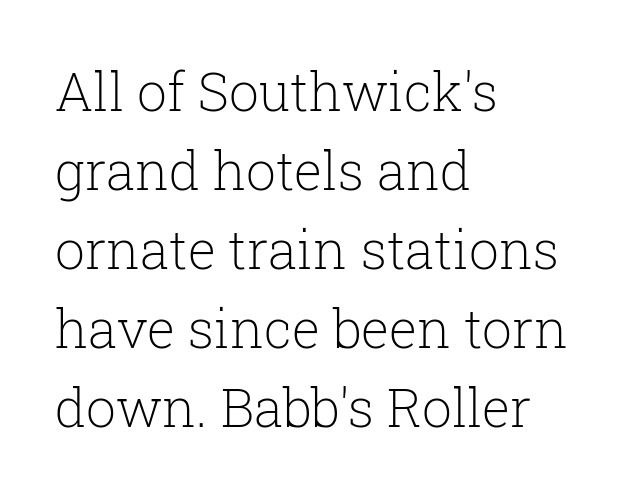
{"serif": "yes", "italic": "no", "bold": "no", "weight": "light", "width": "normal", "stroke_contrast": "low", "x_height": "medium", "monospaced": "no", "underline": "no", "align": "left", "line_spacing": "normal", "line_spacing_ratio": 1.49, "letter_spacing": "normal", "letter_spacing_em": 0.0, "glyph_px": 53}
